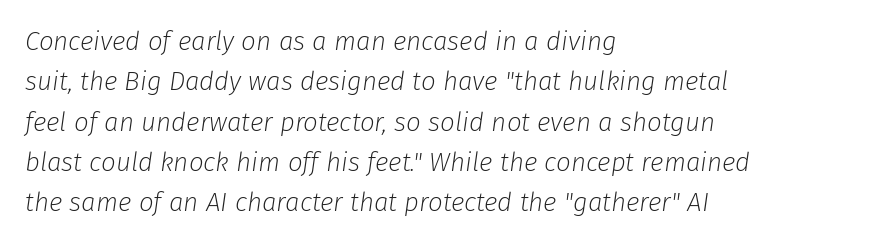
The image shows 26 px text type, italic (leaning right); set left-aligned, normal line spacing (1.55x), normal letter spacing, not underlined.
